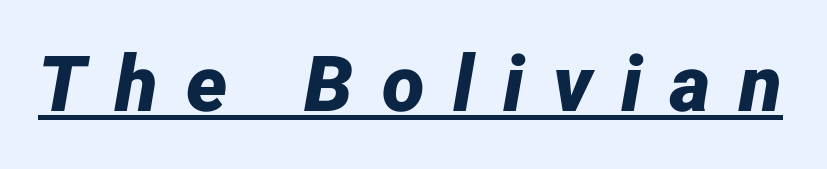
{"italic": "yes", "lean": "right", "slant_degrees": 12, "bold": "yes", "weight": "bold", "width": "normal", "stroke_contrast": "low", "x_height": "medium", "monospaced": "no", "underline": "yes", "letter_spacing": "wide", "letter_spacing_em": 0.37, "glyph_px": 78}
